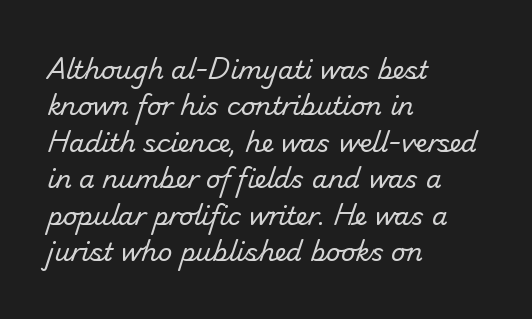
The paragraph has a hard left edge and a soft right edge. In terms of leading, this rendering sits right in the middle. Nobody drew a line under any word here. This rendering leaves character spacing at its baseline value. The typesetting does not lean heavy: it is not bold.
